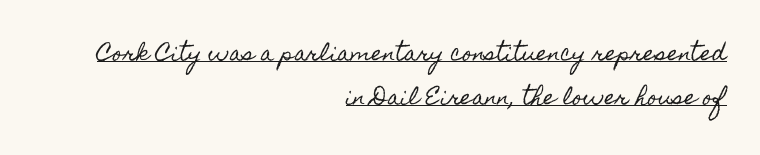
The image shows 20 px text type; set right-aligned, loose line spacing (2.2x), normal letter spacing, underlined.
